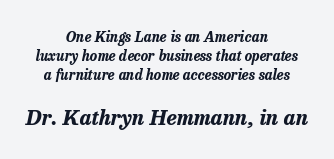
{"italic": "yes", "lean": "right", "slant_degrees": 13, "bold": "yes", "underline": "no", "align": "center", "line_spacing": "normal", "line_spacing_ratio": 1.37, "letter_spacing": "normal", "letter_spacing_em": 0.0, "larger_block": "second", "size_ratio": 1.5, "glyph_px": 21}
